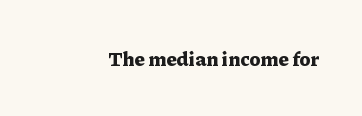
{"italic": "no", "bold": "yes", "underline": "no", "letter_spacing": "normal", "letter_spacing_em": 0.0, "glyph_px": 20}
